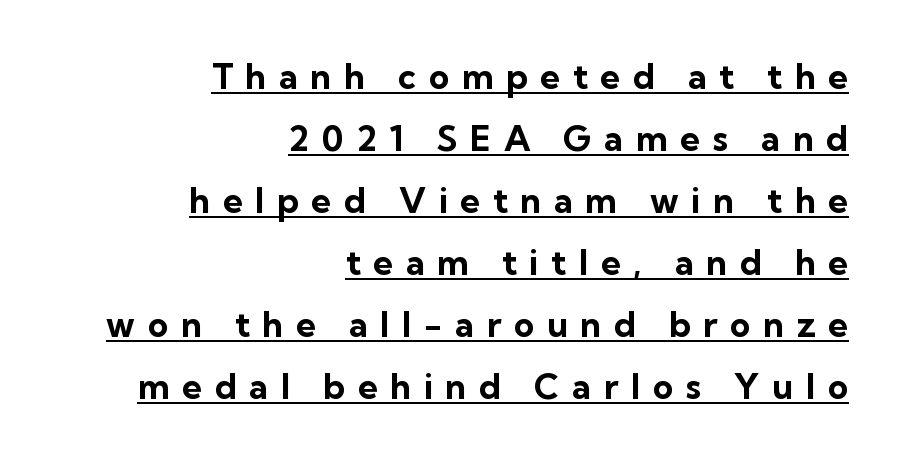
{"serif": "no", "italic": "no", "bold": "yes", "weight": "bold", "width": "normal", "stroke_contrast": "low", "x_height": "medium", "monospaced": "no", "underline": "yes", "align": "right", "line_spacing_ratio": 1.77, "letter_spacing": "wide", "letter_spacing_em": 0.36, "glyph_px": 35}
